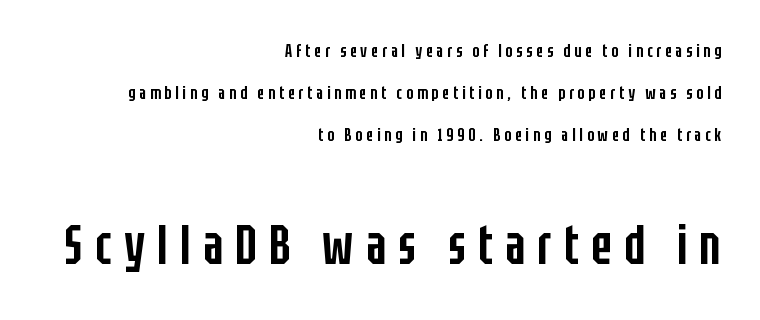
The image shows 55 px semibold, condensed sans-serif type, upright; set right-aligned, loose line spacing (2.33x), unusually wide letter spacing (+0.22 em), not underlined; the second (bottom) block is 3.06x larger; low stroke contrast and a large x-height.
